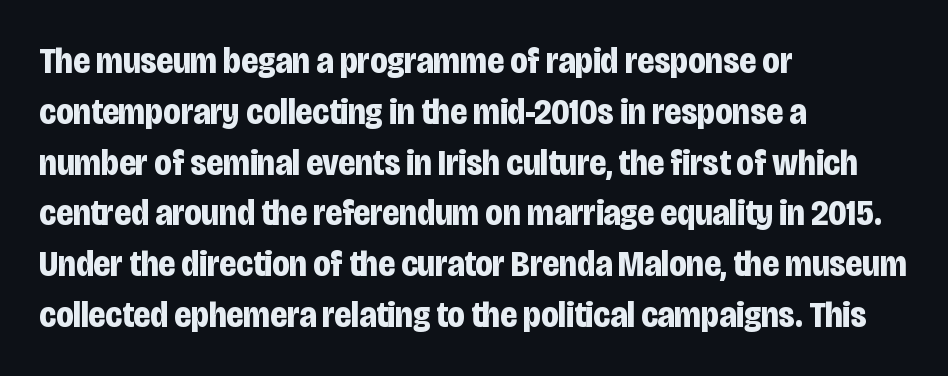
The image shows 36 px bold, condensed sans-serif type, upright; set left-aligned, normal line spacing (1.41x), normal letter spacing, not underlined; low stroke contrast and a large x-height.
